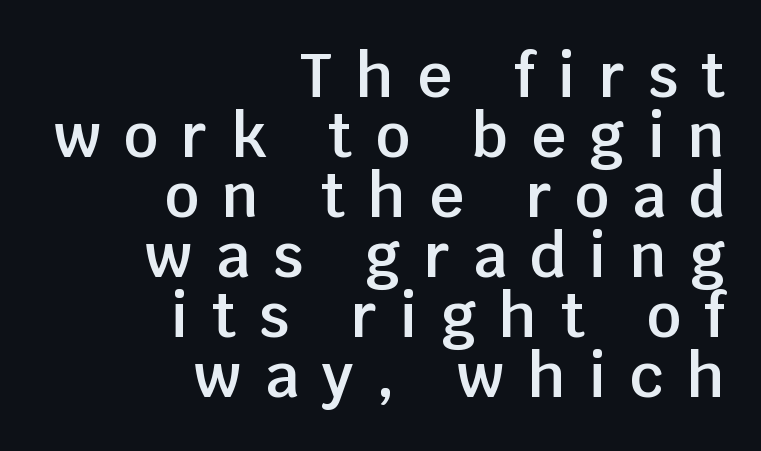
The image shows 60 px semibold sans-serif type, upright; set right-aligned, tight line spacing (1.0x), unusually wide letter spacing (+0.39 em), not underlined; low stroke contrast and a large x-height.
